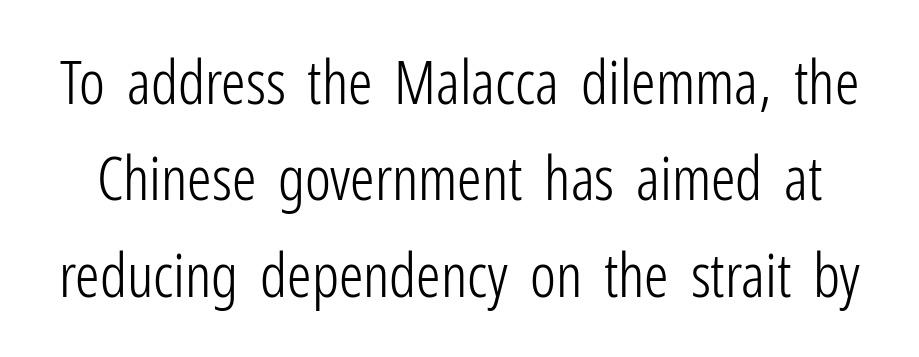
{"serif": "no", "italic": "no", "bold": "no", "weight": "light", "width": "condensed", "stroke_contrast": "low", "x_height": "medium", "monospaced": "no", "underline": "no", "line_spacing": "normal", "line_spacing_ratio": 1.58, "letter_spacing": "normal", "letter_spacing_em": 0.0, "glyph_px": 61}
